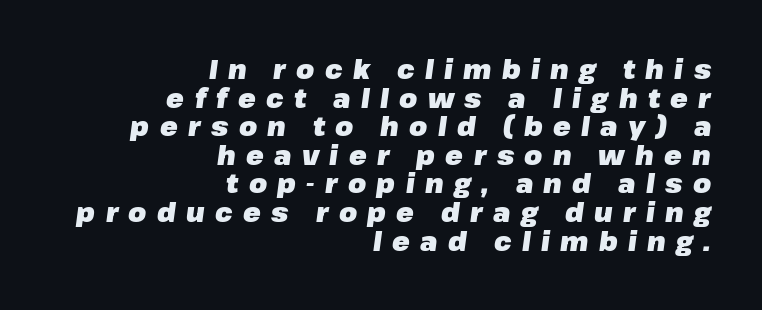
Q: Is the text bold? A: Yes.
Q: Is the text italic (slanted)? A: Yes, it leans right by about 8 degrees.
Q: Is the text underlined? A: No.
Q: How is the paragraph aligned? A: Right-aligned.
Q: Is the spacing between letters normal or unusually wide? A: Unusually wide.
Q: Is the spacing between lines tight, normal or loose? A: Tight.
